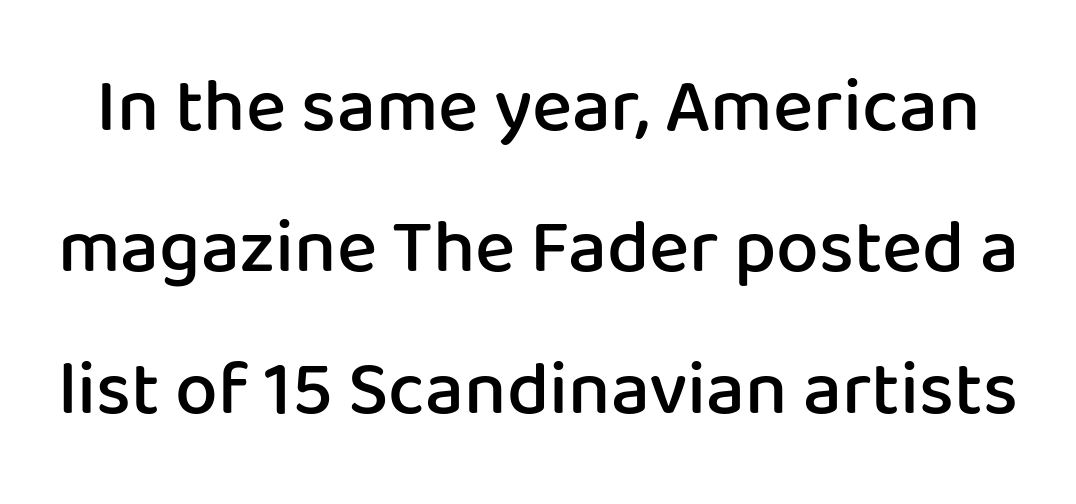
{"serif": "no", "italic": "no", "bold": "semi", "weight": "semibold", "width": "normal", "stroke_contrast": "low", "x_height": "medium", "monospaced": "no", "underline": "no", "line_spacing_ratio": 1.86, "letter_spacing": "normal", "letter_spacing_em": 0.0, "glyph_px": 76}
